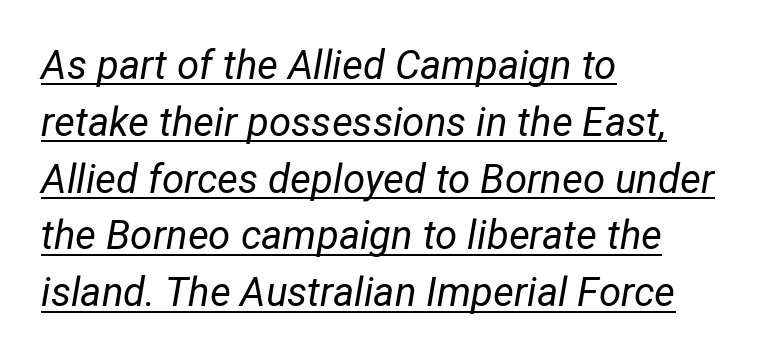
{"italic": "yes", "lean": "right", "slant_degrees": 12, "bold": "no", "weight": "regular", "width": "normal", "stroke_contrast": "low", "x_height": "medium", "monospaced": "no", "underline": "yes", "align": "left", "line_spacing": "normal", "line_spacing_ratio": 1.42, "letter_spacing": "normal", "letter_spacing_em": 0.0, "glyph_px": 40}
